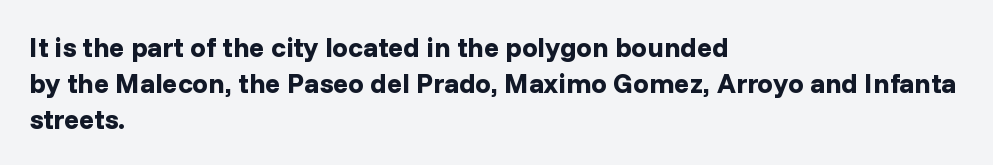
Q: Is the text bold? A: Yes.
Q: Is the text italic (slanted)? A: No, it is upright.
Q: Is the typeface a serif or a sans-serif typeface? A: Sans-serif.
Q: Is the text underlined? A: No.
Q: How is the paragraph aligned? A: Left-aligned.
Q: Is the spacing between letters normal or unusually wide? A: Normal.
Q: Is the spacing between lines tight, normal or loose? A: Normal.
Q: Width (condensed, normal, or wide)? A: Normal.
Q: Stroke contrast? A: Low.
Q: x-height? A: Medium.
Q: Monospaced? A: No.
